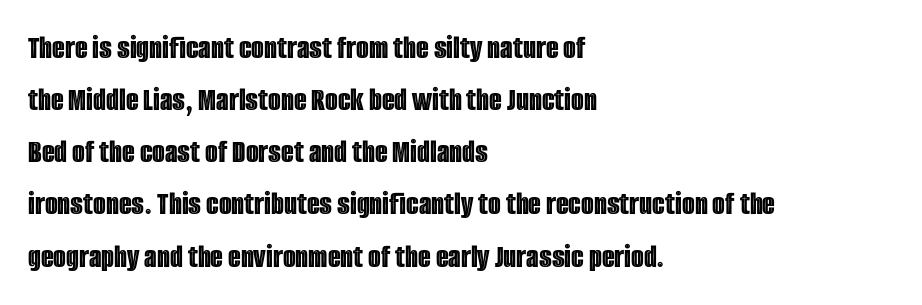
The letters stand upright; this is a roman face. The specimen omits any rule beneath the text block's lines. The block of text has a typical density, with ordinary space between rows. Observe the ordinary spacing: letters are neighbours, not strangers. Notice how the passage keeps a crisp vertical edge on the left only. Varying glyph widths throughout — classic text-font behaviour.
